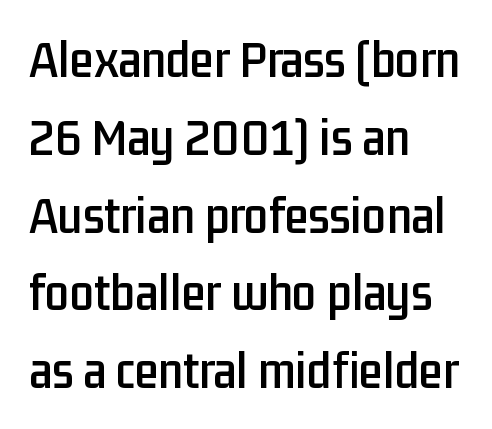
What's the leading like? Ordinary, nothing unusual. Look at the bottom of the vertical strokes: they stop flat, with no serifs. Casual observation: everything's shoved over to the left. Spacing between characters is what you'd get straight out of the box. Notice how the stems are strictly vertical — no italics here.
